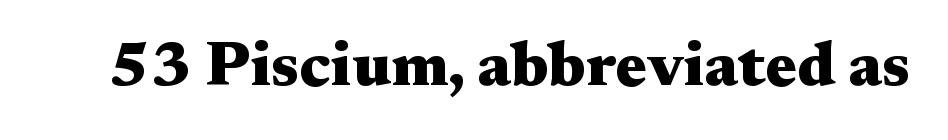
{"serif": "yes", "italic": "no", "bold": "yes", "weight": "heavy", "width": "wide", "stroke_contrast": "medium", "x_height": "medium", "monospaced": "no", "underline": "no", "letter_spacing": "normal", "letter_spacing_em": 0.0, "glyph_px": 63}
